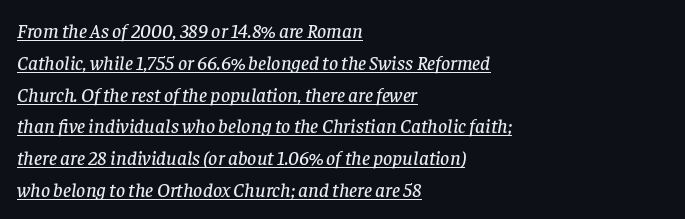
Leading: standard. If you drew a ruler down the left edge, every line would touch it. The horizontal fit of the characters is conventional and even. You can tell it's italic because the verticals aren't actually vertical. Beneath each row of characters lies a ruled line.
